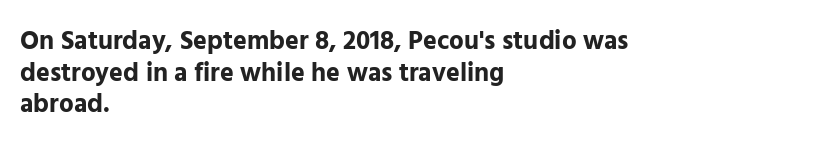
I'd describe the lettering as bold — thick and assertive. Words appear dense and cohesive because spacing is normal. Reading down the block, your eye returns to a fixed left position each line. The lettering holds an erect, upright posture throughout. Descender tails drop into unmarked territory.
